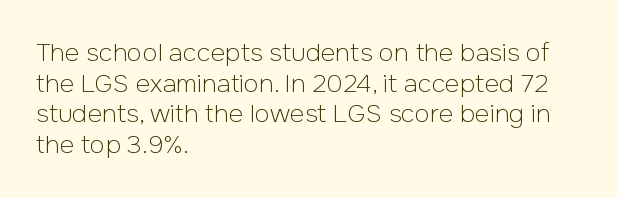
{"italic": "no", "bold": "no", "underline": "no", "align": "left", "line_spacing_ratio": 1.23, "letter_spacing": "normal", "letter_spacing_em": 0.0, "glyph_px": 25}
